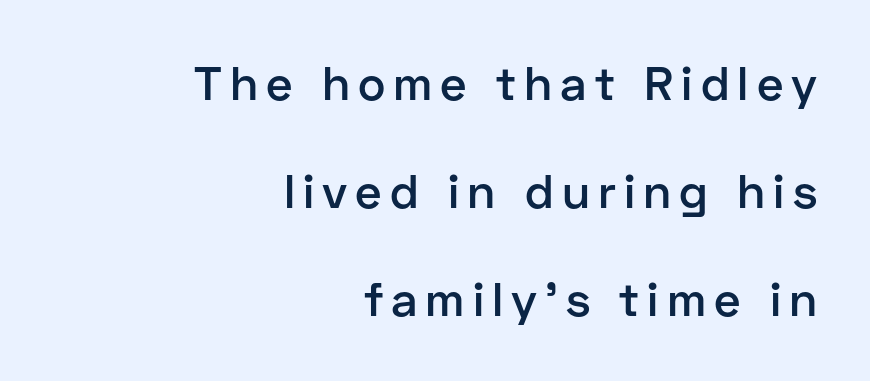
The sample has been set in demibold, a notch under bold. A sans-serif font was chosen for this passage. This sample has the flowing, uneven cadence of proportional lettering. The passage shown is not underscored anywhere. Rendered with straight, roman letterforms. Layout note: lines flush right.
